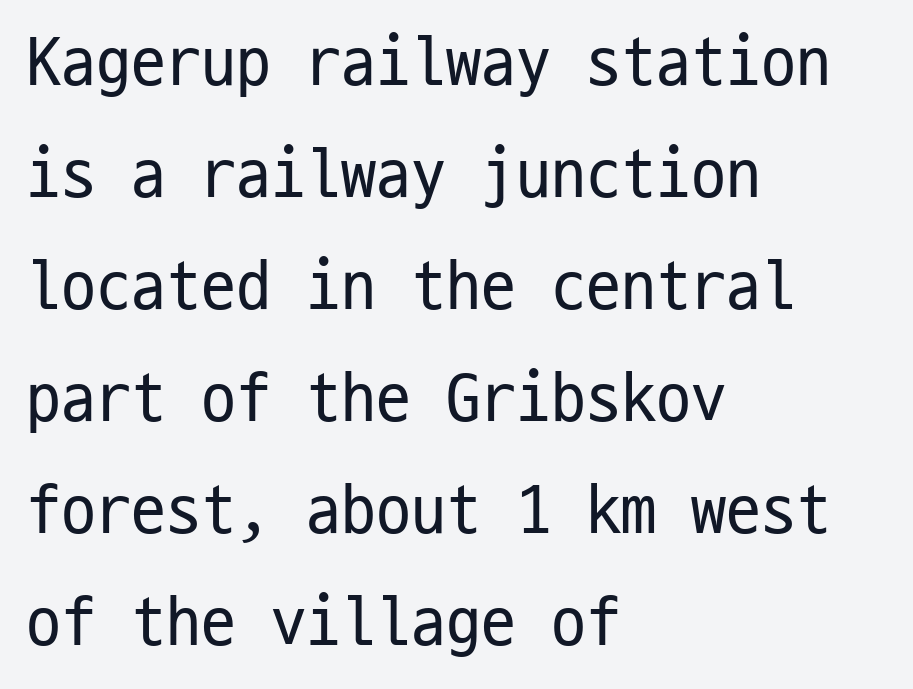
{"serif": "no", "italic": "no", "bold": "no", "weight": "regular", "width": "condensed", "stroke_contrast": "low", "x_height": "medium", "monospaced": "yes", "underline": "no", "align": "left", "line_spacing": "normal", "line_spacing_ratio": 1.6, "letter_spacing": "normal", "letter_spacing_em": 0.0, "glyph_px": 70}
